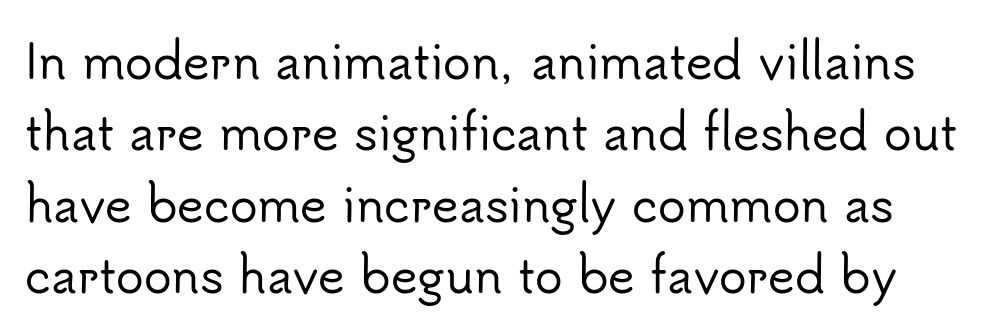
Q: Is the text italic (slanted)? A: No, it is upright.
Q: Is the typeface a serif or a sans-serif typeface? A: Sans-serif.
Q: Is the text underlined? A: No.
Q: Is the spacing between letters normal or unusually wide? A: Normal.
Q: Is the spacing between lines tight, normal or loose? A: Normal.
Q: Width (condensed, normal, or wide)? A: Normal.
Q: Stroke contrast? A: Low.
Q: x-height? A: Small.
Q: Monospaced? A: No.
